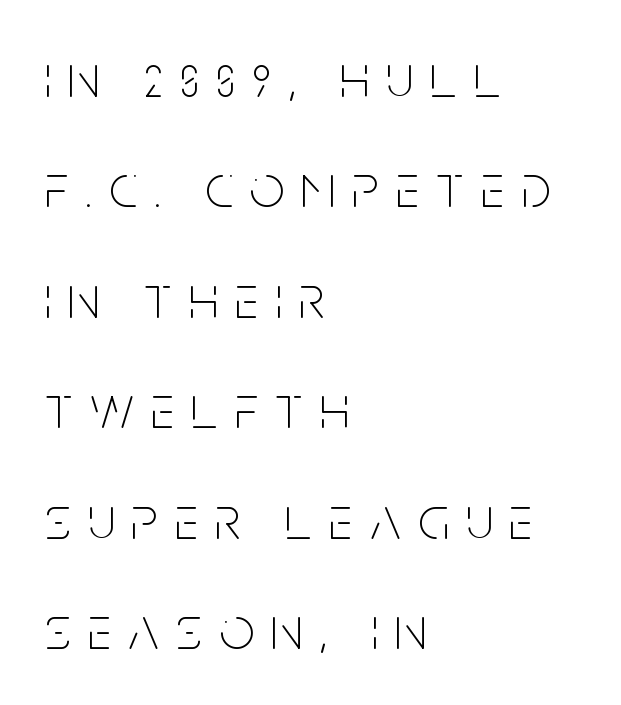
Q: Is the text bold? A: No.
Q: Is the text italic (slanted)? A: No, it is upright.
Q: Is the typeface a serif or a sans-serif typeface? A: Sans-serif.
Q: Is the text underlined? A: No.
Q: How is the paragraph aligned? A: Left-aligned.
Q: Is the spacing between letters normal or unusually wide? A: Unusually wide.
Q: Width (condensed, normal, or wide)? A: Condensed.
Q: Stroke contrast? A: Low.
Q: x-height? A: Large.
Q: Monospaced? A: No.
